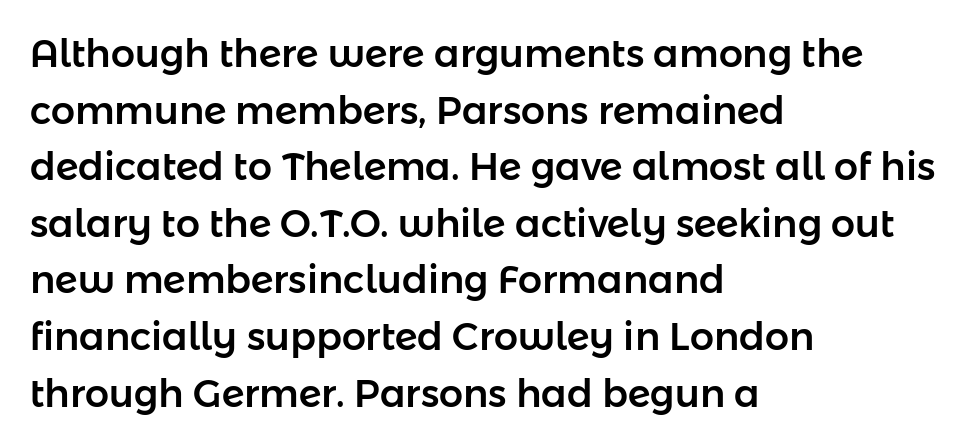
The image shows 38 px sans-serif type, upright; set left-aligned, normal line spacing (1.49x), normal letter spacing, not underlined; low stroke contrast and a medium x-height.
